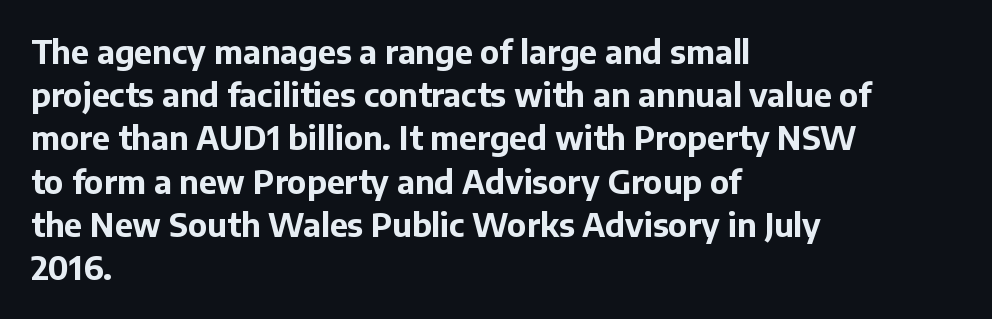
The image shows 32 px bold sans-serif type, upright; set left-aligned, normal line spacing (1.35x), normal letter spacing, not underlined; low stroke contrast and a medium x-height.
